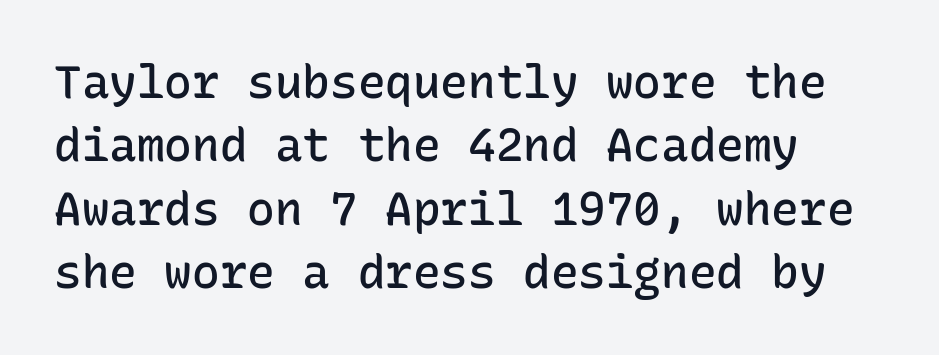
Summary of vertical rhythm: regular, with standard interline spacing. Posture: straight, roman, zero tilt. These lines are rendered in a fixed-pitch font. Letter spacing: default. Is the type bold? Partly — it's a semibold, heavier than regular but not fully bold.
